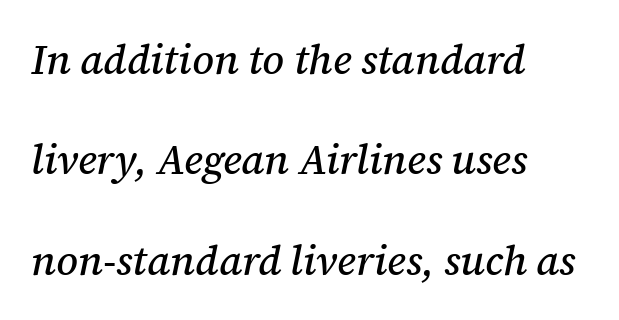
{"serif": "yes", "italic": "yes", "lean": "right", "slant_degrees": 12, "width": "normal", "stroke_contrast": "medium", "x_height": "medium", "monospaced": "no", "underline": "no", "align": "left", "line_spacing": "loose", "line_spacing_ratio": 2.45, "letter_spacing": "normal", "letter_spacing_em": 0.0, "glyph_px": 41}
